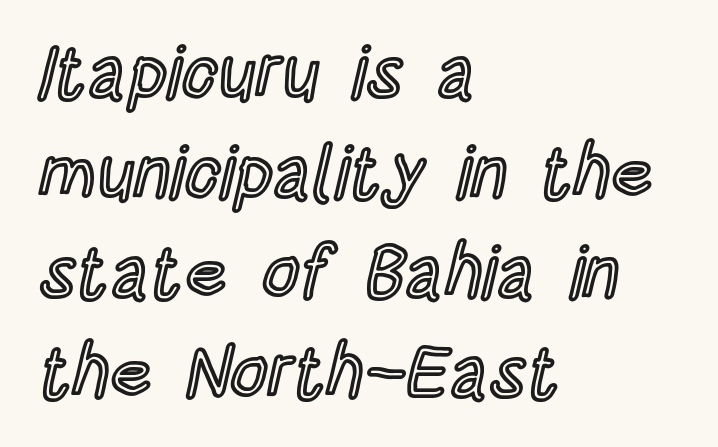
The compositor pushed each line to the left boundary. Only glyphs here, with clear space below each row. The face used here is proportionally spaced, like ordinary book or web type. Is there much room between lines? A standard amount, neither cramped nor airy.
